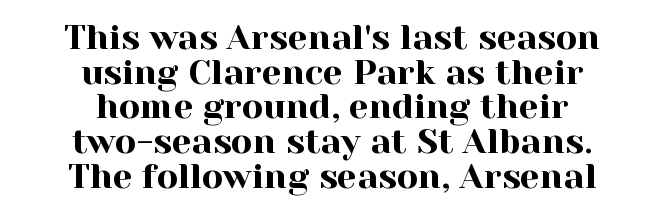
{"serif": "yes", "italic": "no", "width": "normal", "x_height": "medium", "monospaced": "no", "underline": "no", "align": "center", "line_spacing": "tight", "line_spacing_ratio": 0.99, "letter_spacing": "normal", "letter_spacing_em": 0.0, "glyph_px": 35}
